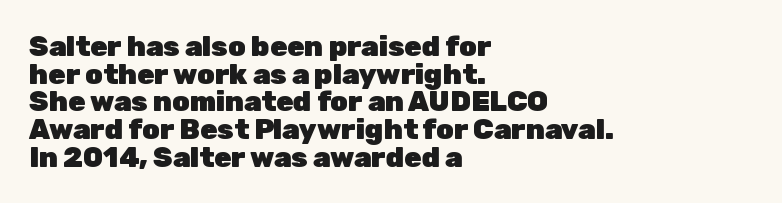
The image shows 28 px heavy sans-serif type, upright; set left-aligned, tight line spacing (0.99x), normal letter spacing, not underlined; low stroke contrast and a medium x-height.
